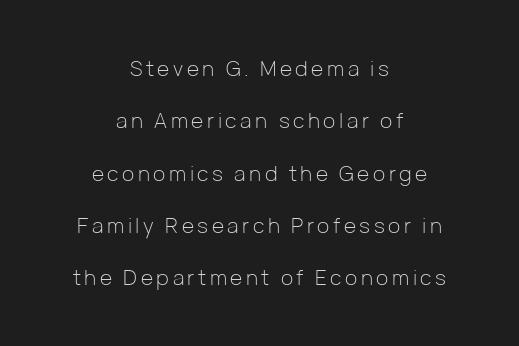
The setting favours the middle, as headings and verse often do. The passage shown is not underscored anywhere. This is roman type, the default non-slanted kind. Vertical spacing — loose. No chunkiness to these letters — they're not bold.
